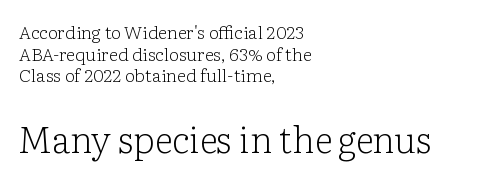
{"serif": "yes", "italic": "no", "bold": "no", "weight": "light", "width": "normal", "stroke_contrast": "low", "x_height": "medium", "monospaced": "no", "underline": "no", "align": "left", "line_spacing_ratio": 1.2, "letter_spacing": "normal", "letter_spacing_em": 0.0, "larger_block": "second", "size_ratio": 2.0, "glyph_px": 36}
